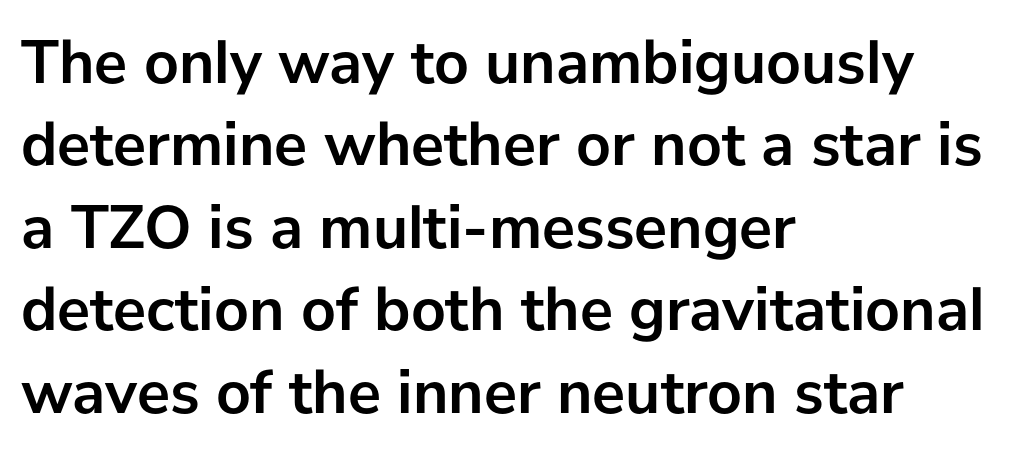
Thick stems and heavy bowls — unmistakably bold. Italic? Not at all — the glyphs are vertical. A typesetter would call this zero additional tracking. Line spacing here is normal. Left-aligned paragraph, ragged on the right. A typesetter would call this proportional, since set widths differ per character.
